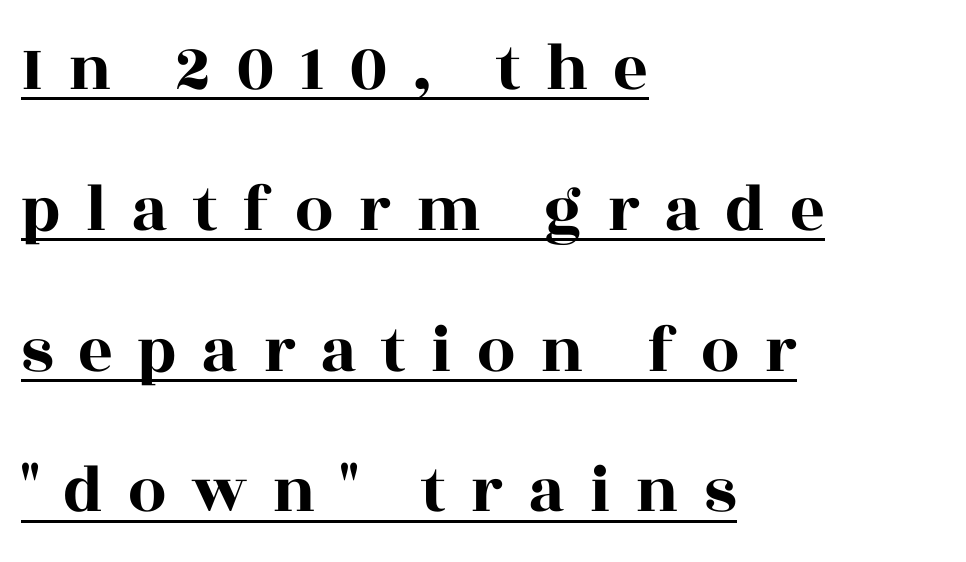
Q: Is the text italic (slanted)? A: No, it is upright.
Q: Is the typeface a serif or a sans-serif typeface? A: Serif.
Q: Is the text underlined? A: Yes.
Q: How is the paragraph aligned? A: Left-aligned.
Q: Is the spacing between letters normal or unusually wide? A: Unusually wide.
Q: Is the spacing between lines tight, normal or loose? A: Loose.
Q: Width (condensed, normal, or wide)? A: Wide.
Q: x-height? A: Large.
Q: Monospaced? A: No.
